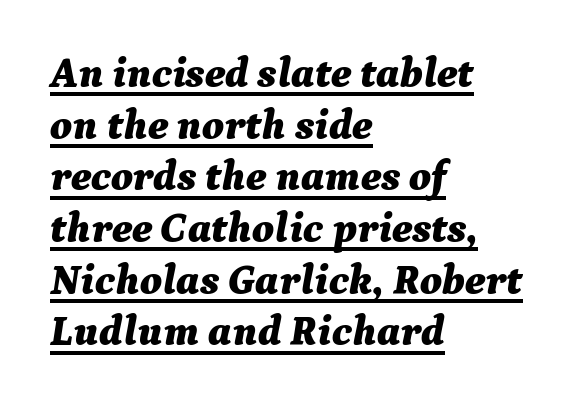
This rendering features underlined lettering. Horizontal alignment here is leftward, the default for most running prose. The whole block is typeset with a tilt. Looks like regular typesetting: each glyph gets only the width it needs. Each word holds together tightly as a unit, with standard inter-letter gaps. Thick stems and heavy bowls — unmistakably bold.
